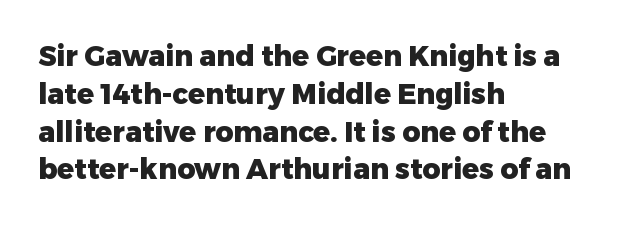
Q: Is the text bold? A: Yes.
Q: Is the text italic (slanted)? A: No, it is upright.
Q: Is the typeface a serif or a sans-serif typeface? A: Sans-serif.
Q: Is the text underlined? A: No.
Q: How is the paragraph aligned? A: Left-aligned.
Q: Is the spacing between letters normal or unusually wide? A: Normal.
Q: Is the spacing between lines tight, normal or loose? A: Normal.
Q: Width (condensed, normal, or wide)? A: Normal.
Q: Stroke contrast? A: Low.
Q: x-height? A: Medium.
Q: Monospaced? A: No.
